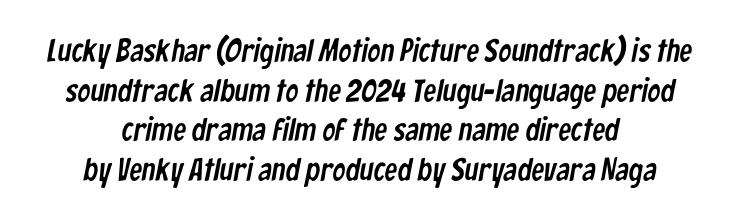
Q: Is the typeface a serif or a sans-serif typeface? A: Sans-serif.
Q: Is the text underlined? A: No.
Q: How is the paragraph aligned? A: Centered.
Q: Is the spacing between letters normal or unusually wide? A: Normal.
Q: Width (condensed, normal, or wide)? A: Condensed.
Q: Stroke contrast? A: Low.
Q: x-height? A: Medium.
Q: Monospaced? A: No.
